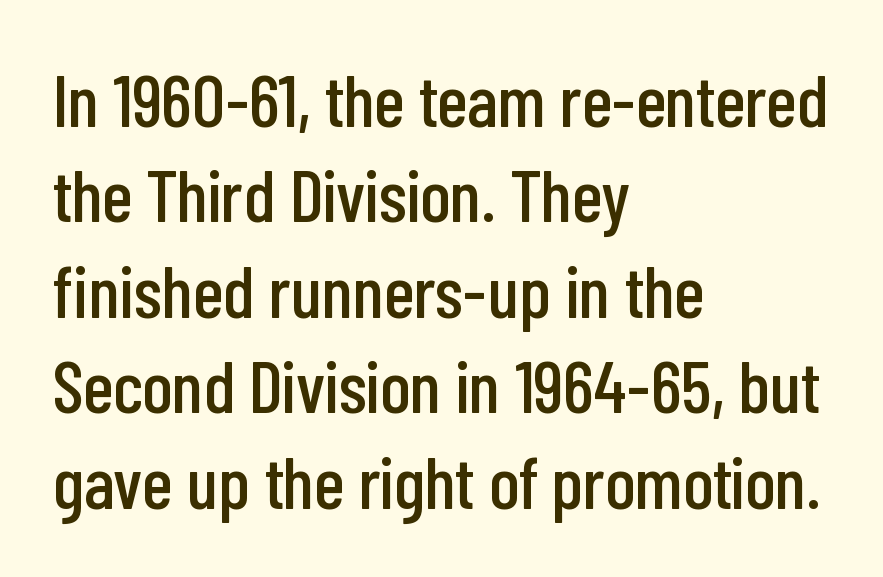
Q: Is the text italic (slanted)? A: No, it is upright.
Q: Is the typeface a serif or a sans-serif typeface? A: Sans-serif.
Q: Is the text underlined? A: No.
Q: How is the paragraph aligned? A: Left-aligned.
Q: Is the spacing between letters normal or unusually wide? A: Normal.
Q: Is the spacing between lines tight, normal or loose? A: Normal.
Q: Width (condensed, normal, or wide)? A: Condensed.
Q: Stroke contrast? A: Low.
Q: x-height? A: Medium.
Q: Monospaced? A: No.
